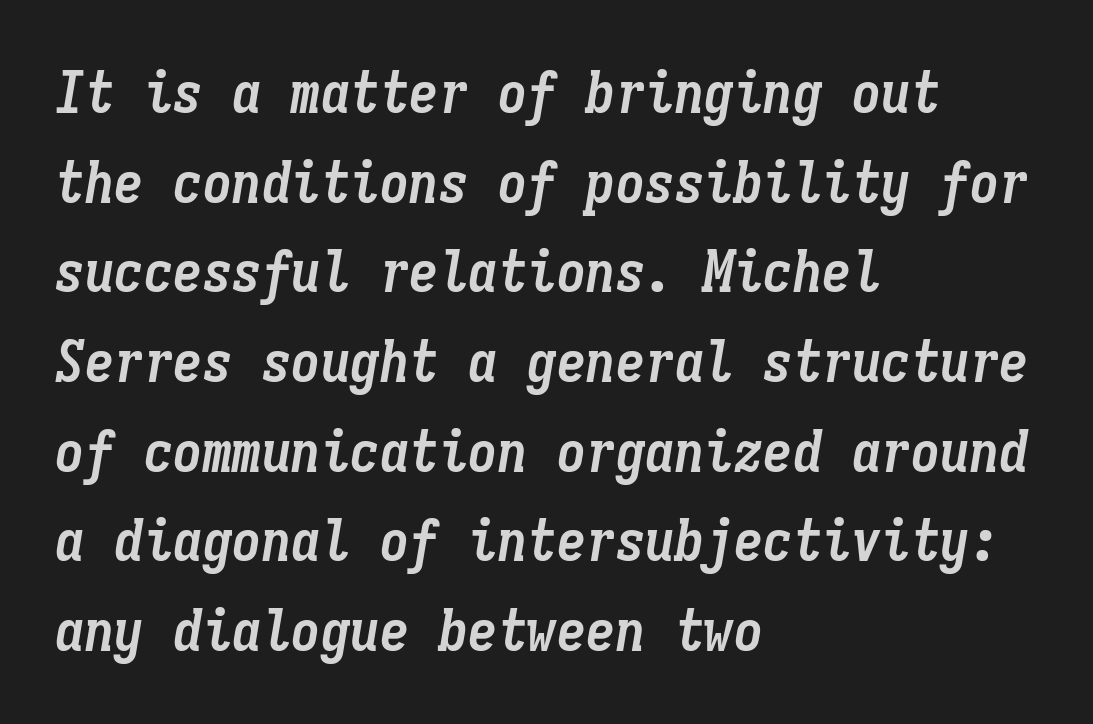
The image shows 59 px semibold, condensed type, italic (leaning right), monospaced; set left-aligned, normal line spacing (1.52x), normal letter spacing, not underlined; low stroke contrast and a medium x-height.
